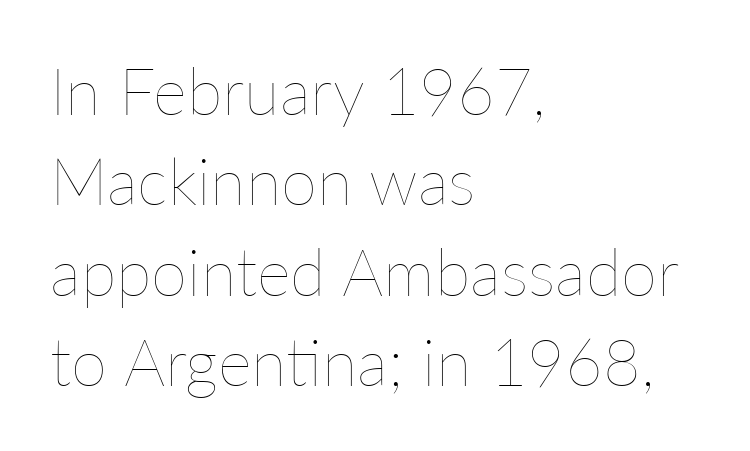
The image shows 65 px thin type, upright; set left-aligned, normal line spacing (1.39x), normal letter spacing, not underlined; low stroke contrast and a medium x-height.
